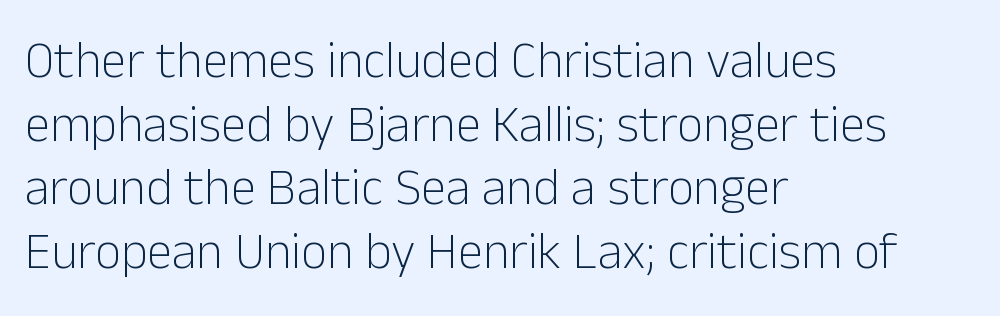
The passage shown is not underscored anywhere. These lines stack with their left ends in a neat column. These glyphs show unthickened strokes, regular width or finer. A sans-serif font was chosen for this passage. Rows of type keep a routine distance in the vertical direction.
